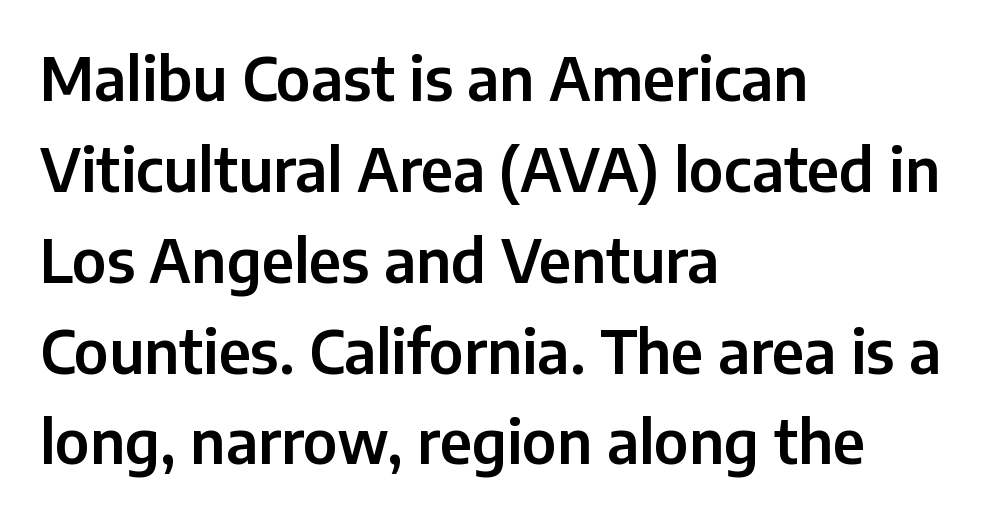
The image shows 59 px sans-serif type, upright; set left-aligned, normal line spacing (1.54x), normal letter spacing, not underlined; low stroke contrast and a medium x-height.
